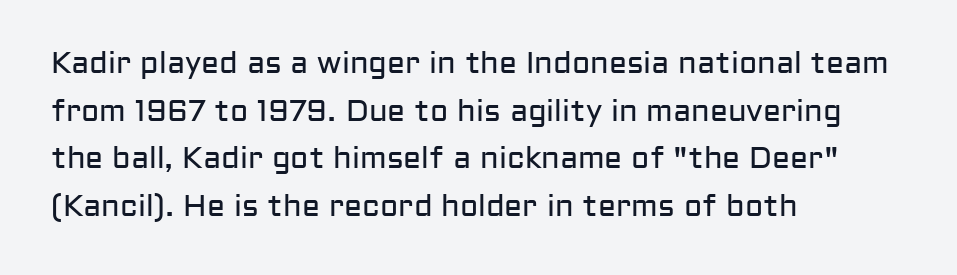
The image shows 30 px regular-weight sans-serif type, upright; set left-aligned, normal line spacing (1.59x), normal letter spacing, not underlined; low stroke contrast and a medium x-height.
